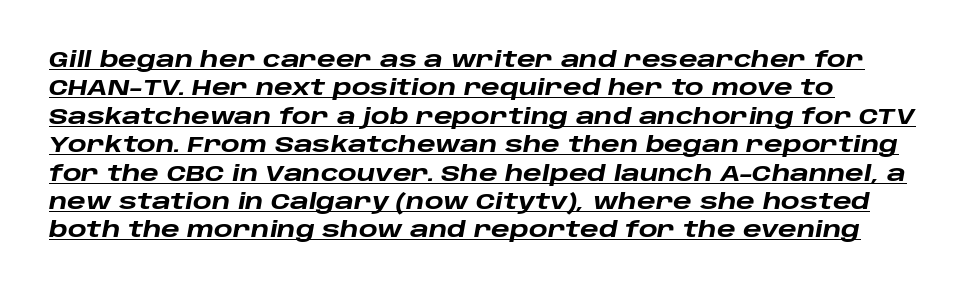
The image shows 22 px bold type, italic (leaning right); set left-aligned, normal line spacing (1.29x), normal letter spacing, underlined.
